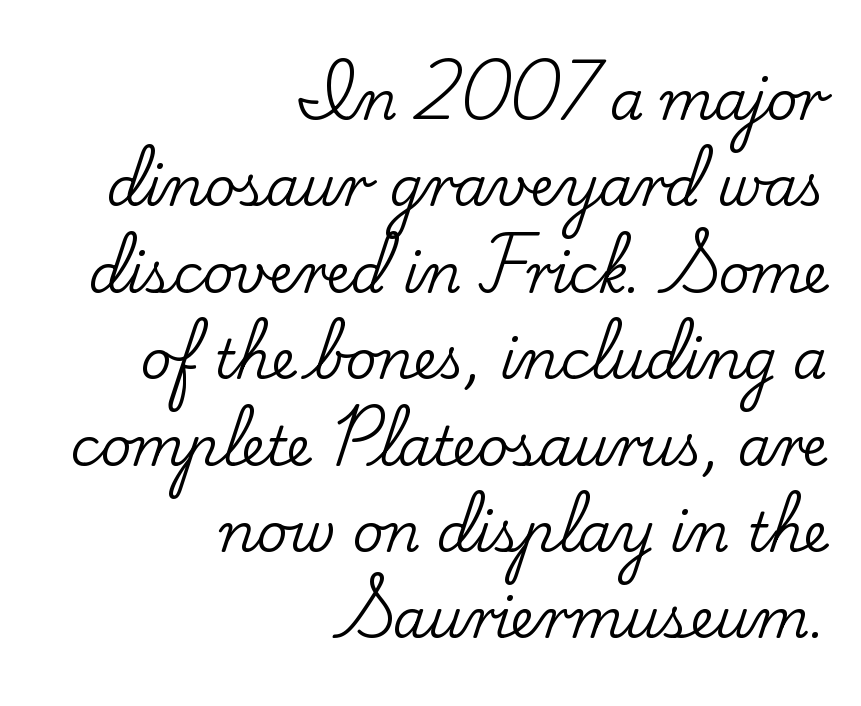
The image shows 54 px serif type; set right-aligned, normal line spacing (1.6x), normal letter spacing, not underlined; low stroke contrast and a small x-height.
